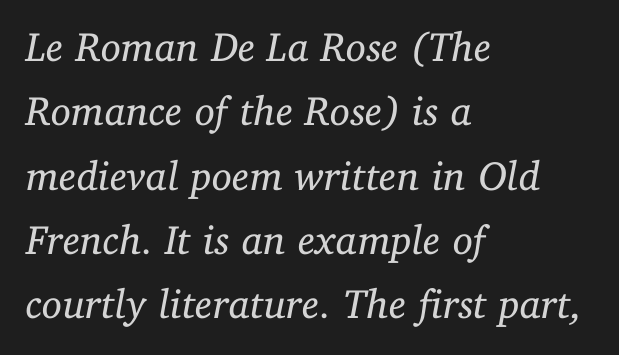
Q: Is the text bold? A: No.
Q: Is the text italic (slanted)? A: Yes, it leans right by about 11 degrees.
Q: Is the typeface a serif or a sans-serif typeface? A: Serif.
Q: Is the text underlined? A: No.
Q: How is the paragraph aligned? A: Left-aligned.
Q: Is the spacing between letters normal or unusually wide? A: Normal.
Q: Is the spacing between lines tight, normal or loose? A: Normal.
Q: Width (condensed, normal, or wide)? A: Normal.
Q: Stroke contrast? A: Low.
Q: x-height? A: Medium.
Q: Monospaced? A: No.
